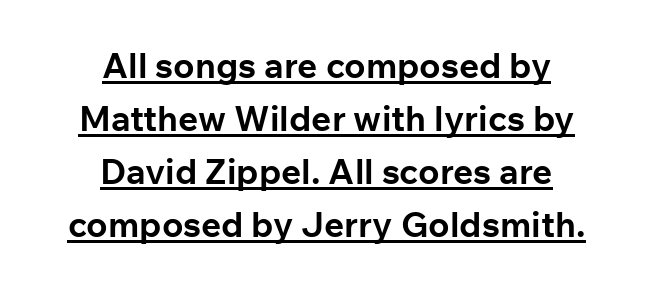
The image shows 35 px bold sans-serif type, upright; set centered, normal line spacing (1.51x), normal letter spacing, underlined; low stroke contrast and a medium x-height.
